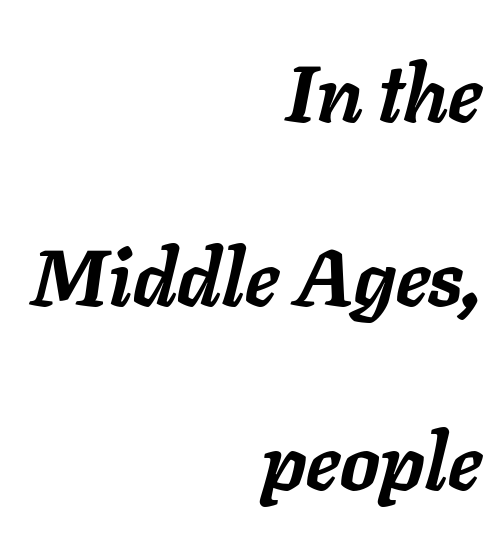
{"italic": "yes", "lean": "right", "slant_degrees": 11, "bold": "yes", "weight": "semibold", "width": "normal", "stroke_contrast": "low", "x_height": "medium", "monospaced": "no", "underline": "no", "align": "right", "line_spacing": "loose", "line_spacing_ratio": 2.33, "letter_spacing": "normal", "letter_spacing_em": 0.0, "glyph_px": 79}
